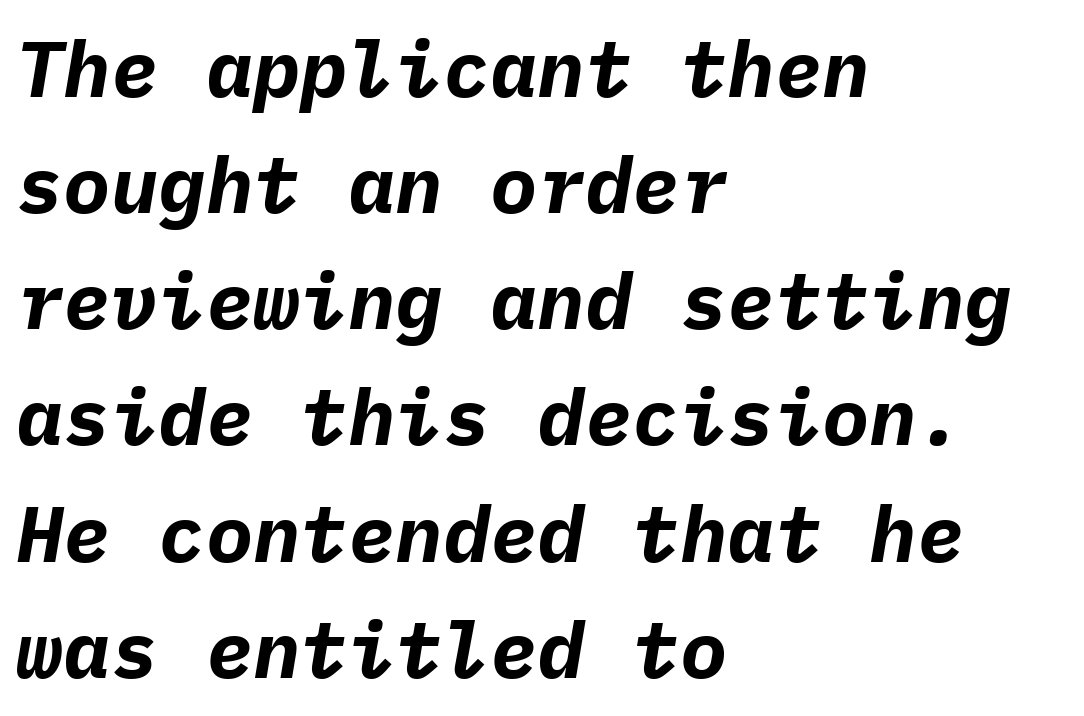
The image shows 79 px bold type, italic (leaning right), monospaced; set left-aligned, normal line spacing (1.47x), normal letter spacing, not underlined; low stroke contrast and a medium x-height.
